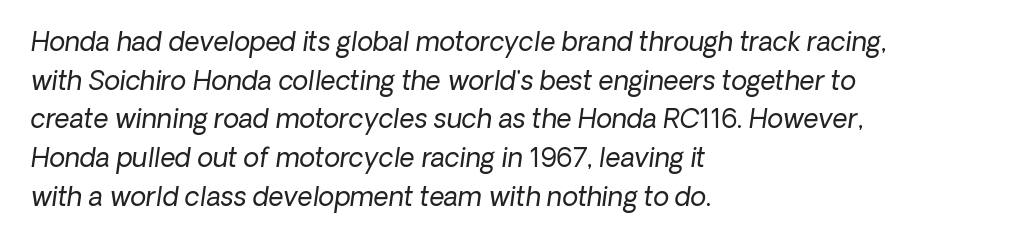
The image shows 26 px text type, italic (leaning right); set left-aligned, normal line spacing (1.49x), normal letter spacing, not underlined.
